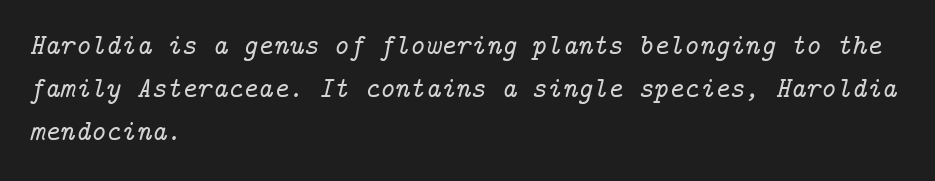
Q: Is the text italic (slanted)? A: Yes, it leans right by about 14 degrees.
Q: Is the typeface a serif or a sans-serif typeface? A: Serif.
Q: Is the text underlined? A: No.
Q: How is the paragraph aligned? A: Left-aligned.
Q: Is the spacing between letters normal or unusually wide? A: Normal.
Q: Is the spacing between lines tight, normal or loose? A: Normal.
Q: Width (condensed, normal, or wide)? A: Normal.
Q: Stroke contrast? A: Low.
Q: x-height? A: Medium.
